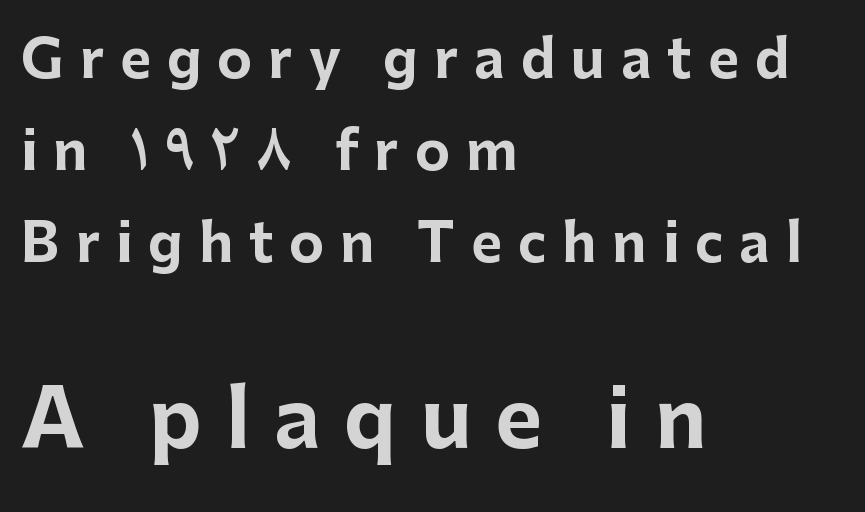
Q: Is the text bold? A: Yes.
Q: Is the text italic (slanted)? A: No, it is upright.
Q: Is the typeface a serif or a sans-serif typeface? A: Sans-serif.
Q: Is the text underlined? A: No.
Q: How is the paragraph aligned? A: Left-aligned.
Q: Is the spacing between letters normal or unusually wide? A: Unusually wide.
Q: Which block of text is set in a larger size, the first (top) or the second (bottom)? A: The second (bottom) one.
Q: Width (condensed, normal, or wide)? A: Normal.
Q: Stroke contrast? A: Low.
Q: x-height? A: Medium.
Q: Monospaced? A: No.
